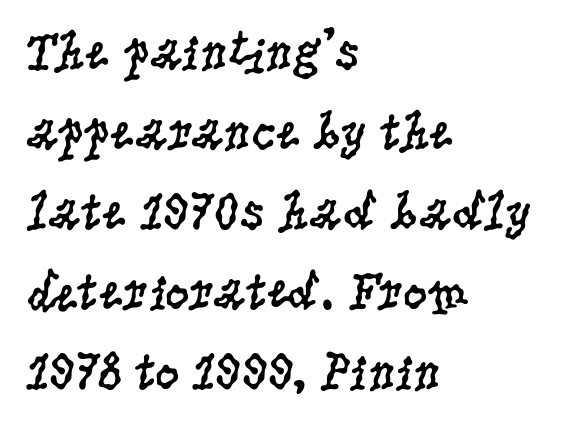
{"serif": "yes", "bold": "no", "weight": "regular", "width": "condensed", "stroke_contrast": "low", "x_height": "large", "monospaced": "no", "underline": "no", "align": "left", "line_spacing": "normal", "line_spacing_ratio": 1.48, "letter_spacing": "normal", "letter_spacing_em": 0.0, "glyph_px": 54}
